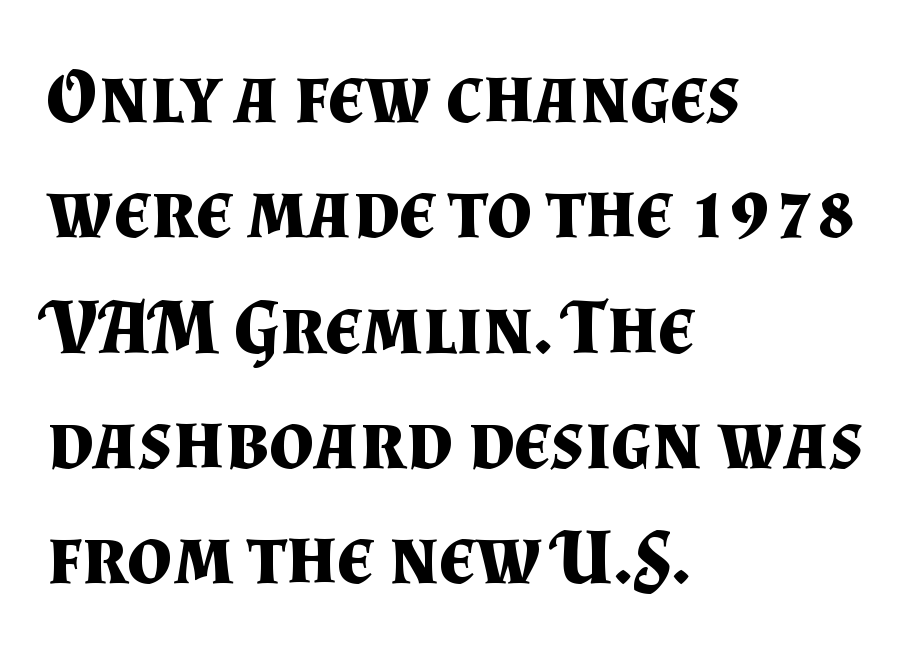
Q: Is the text bold? A: Yes.
Q: Is the text italic (slanted)? A: No, it is upright.
Q: Is the typeface a serif or a sans-serif typeface? A: Serif.
Q: Is the text underlined? A: No.
Q: How is the paragraph aligned? A: Left-aligned.
Q: Is the spacing between letters normal or unusually wide? A: Normal.
Q: Is the spacing between lines tight, normal or loose? A: Normal.
Q: Width (condensed, normal, or wide)? A: Normal.
Q: Stroke contrast? A: Medium.
Q: x-height? A: Small.
Q: Monospaced? A: No.
